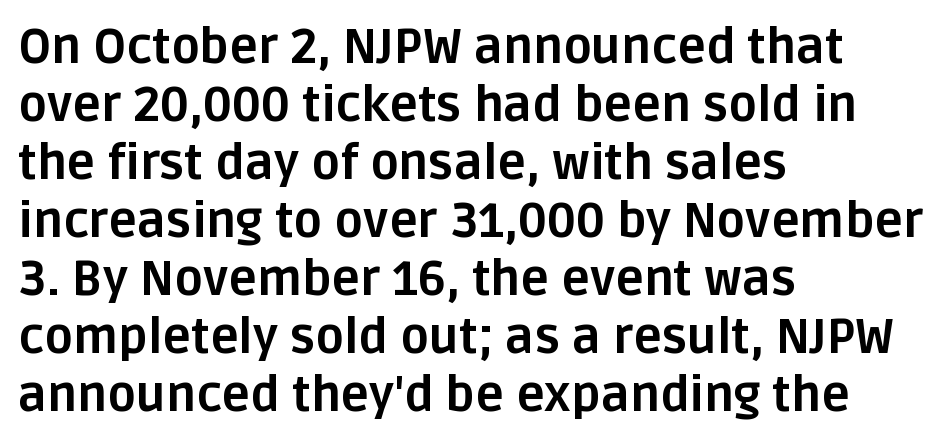
The image shows 48 px bold sans-serif type, upright; set left-aligned, line spacing 1.21x, normal letter spacing, not underlined; low stroke contrast and a large x-height.
